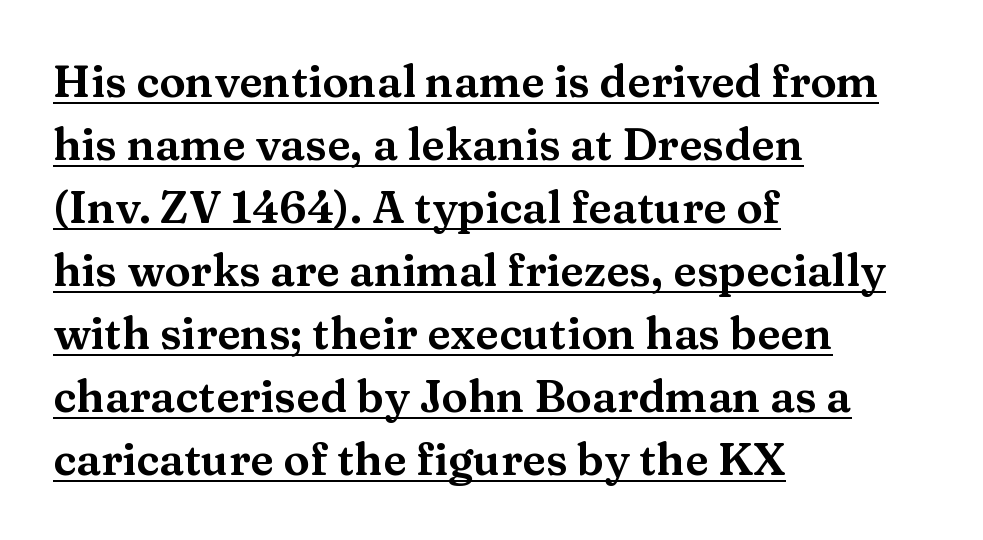
Quick note: underline on. Line beginnings align vertically; line endings do not. Old-style or modern, the face here clearly has serifs. Rows of type keep a routine distance in the vertical direction.
